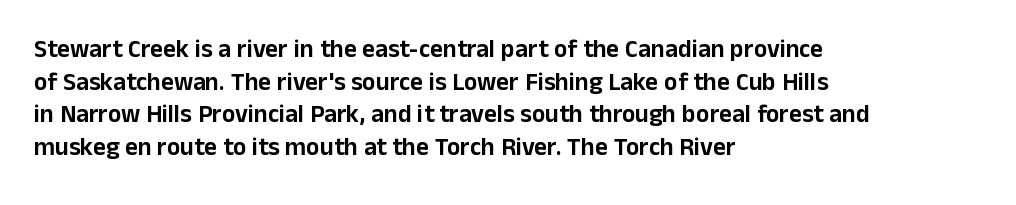
Q: Is the text italic (slanted)? A: No, it is upright.
Q: Is the text underlined? A: No.
Q: How is the paragraph aligned? A: Left-aligned.
Q: Is the spacing between letters normal or unusually wide? A: Normal.
Q: Is the spacing between lines tight, normal or loose? A: Normal.
